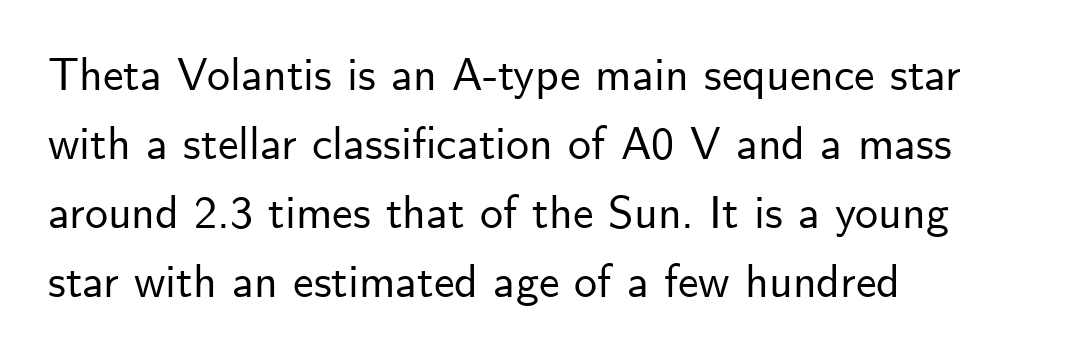
What stands out about the letter spacing? Nothing — it is the standard amount. No italicization has been applied; the sample stays upright. Proportional: the letters do not fall into vertical columns. The line-height multiplier appears to be the usual default.
